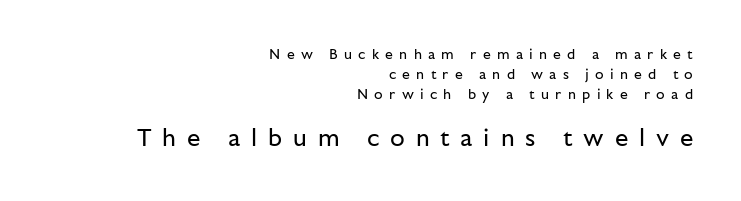
{"italic": "no", "bold": "no", "underline": "no", "align": "right", "line_spacing": "normal", "line_spacing_ratio": 1.43, "letter_spacing": "wide", "letter_spacing_em": 0.45, "larger_block": "second", "size_ratio": 1.71, "glyph_px": 24}
